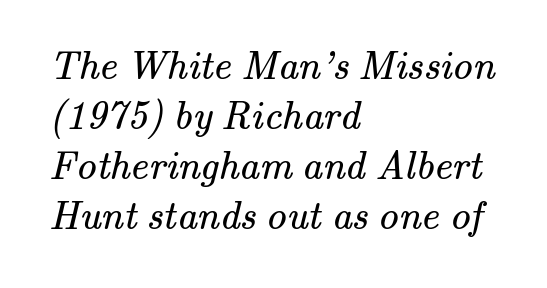
The image shows 40 px regular-weight serif type; set left-aligned, normal line spacing (1.25x), normal letter spacing, not underlined; medium stroke contrast and a small x-height.
